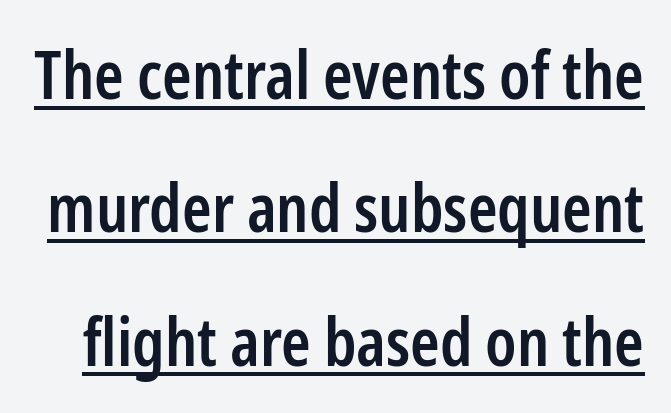
Like a heading marked for emphasis, these lines bear an underscore. No extra tracking has been applied to these lines. A somewhat darkened texture: the type is semibold rather than bold. Vertical spacing — loose.
